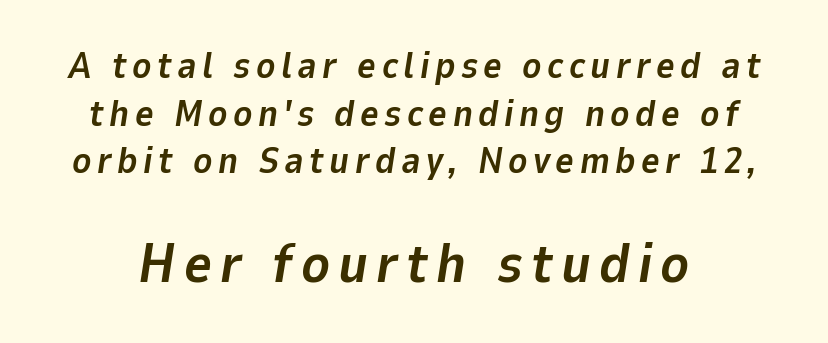
{"italic": "yes", "lean": "right", "slant_degrees": 9, "bold": "yes", "weight": "bold", "width": "normal", "stroke_contrast": "low", "x_height": "medium", "monospaced": "no", "underline": "no", "line_spacing": "normal", "line_spacing_ratio": 1.32, "larger_block": "second", "size_ratio": 1.5, "glyph_px": 54}
